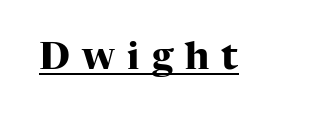
What kind of face is this? One with serifs. Compared with an ordinary text face, these strokes are far heavier — a full bold. Inter-character spacing is expanded well beyond the font's built-in metrics. Note the varied advance widths — an 'i' is clearly narrower than an 'm'. Posture: vertical. This is underlined copy, the kind a proofreader might mark for attention.
